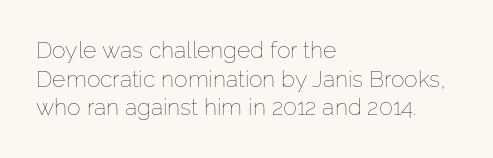
Beneath every word, the page is bare. On a weight scale, this lands at 450 or below. Look at the tracking — it's just the regular setting, nothing added. The typesetter chose a ragged-right arrangement here. Upright lettering throughout.
